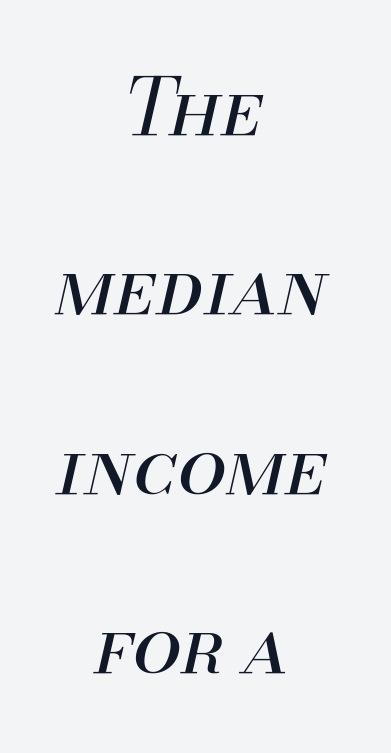
{"italic": "yes", "lean": "right", "slant_degrees": 13, "bold": "no", "weight": "regular", "width": "normal", "stroke_contrast": "medium", "x_height": "small", "monospaced": "no", "underline": "no", "align": "center", "line_spacing": "loose", "line_spacing_ratio": 2.3, "letter_spacing": "normal", "letter_spacing_em": 0.0, "glyph_px": 78}
